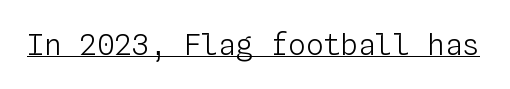
The image shows 29 px light type, upright, monospaced; set normal letter spacing, underlined; low stroke contrast and a medium x-height.
